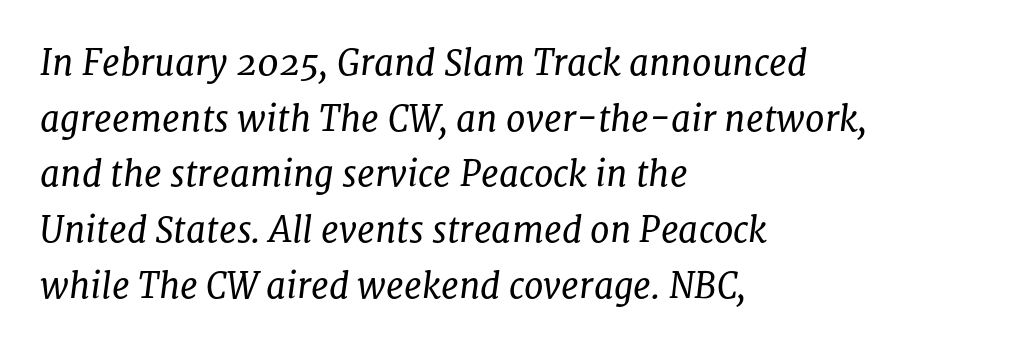
The image shows 35 px regular-weight serif type, italic (leaning right); set left-aligned, normal line spacing (1.59x), normal letter spacing, not underlined; low stroke contrast and a medium x-height.
